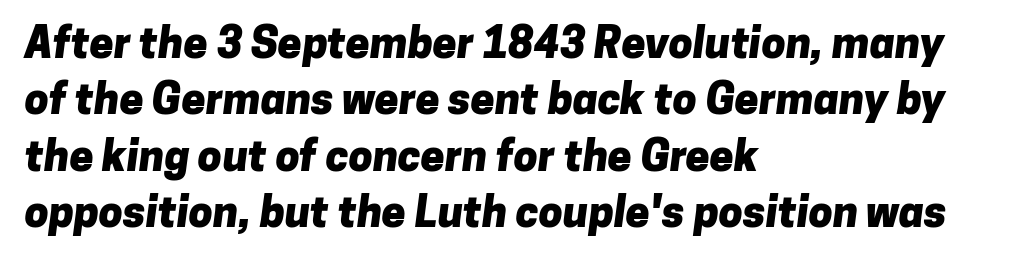
This rendering employs a face without finishing strokes, i.e., a sans-serif. Students, note that the glyphs here touch the page at normal intervals. The zone under the glyphs is completely vacant. Notice how thick the strokes are: this is what a full bold looks like. The space between consecutive lines is moderate. Left-aligned paragraph, ragged on the right.
